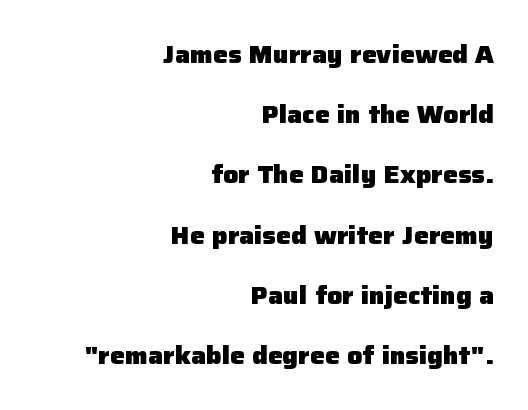
The compositor pushed each line to the right boundary. If you measured baseline to baseline, you'd find a long distance. These lines keep a tight, regular rhythm from letter to letter. The sample has been set heavy, in full bold.
